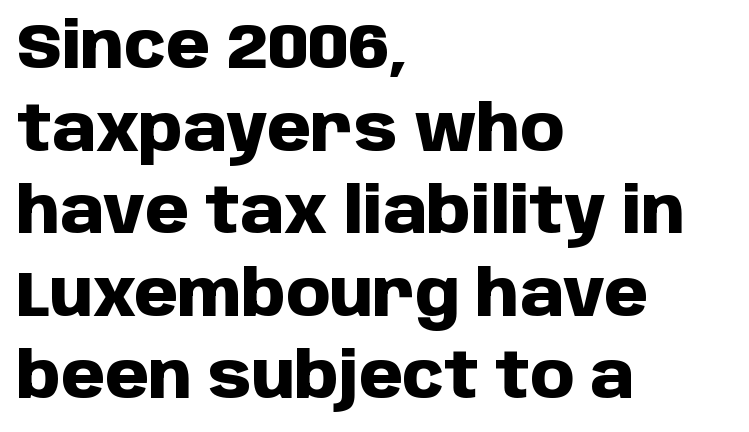
Here the designer chose a conventional face with non-uniform glyph widths. Is there much room between lines? A standard amount, neither cramped nor airy. Note: no serifs on the glyphs. Caption: standard tracking, unaltered.
